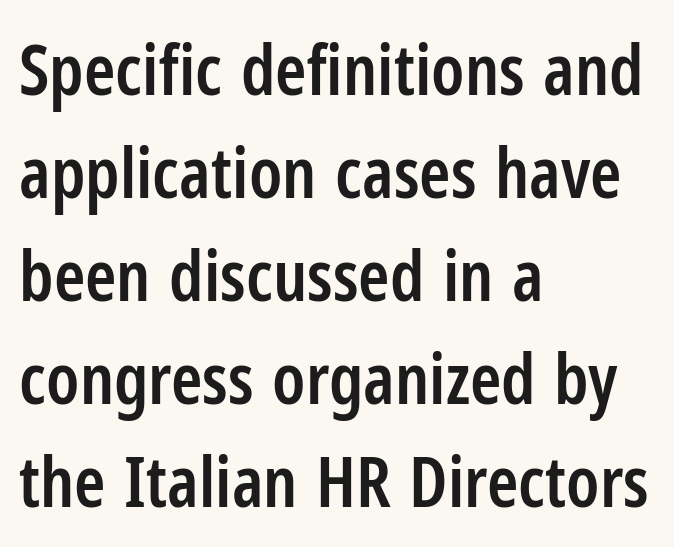
Q: Is the text bold? A: Semi-bold.
Q: Is the text italic (slanted)? A: No, it is upright.
Q: Is the typeface a serif or a sans-serif typeface? A: Sans-serif.
Q: Is the text underlined? A: No.
Q: How is the paragraph aligned? A: Left-aligned.
Q: Is the spacing between letters normal or unusually wide? A: Normal.
Q: Is the spacing between lines tight, normal or loose? A: Normal.
Q: Width (condensed, normal, or wide)? A: Condensed.
Q: Stroke contrast? A: Low.
Q: x-height? A: Medium.
Q: Monospaced? A: No.
